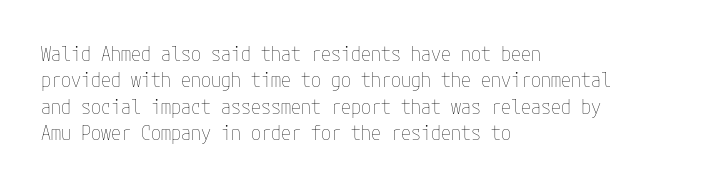
Characters remain perfectly vertical along every line. Rows of type keep a routine distance in the vertical direction. The face looks like a standard text weight, possibly lighter. Letter spacing: default. Each row of text sits above clean, open space.
